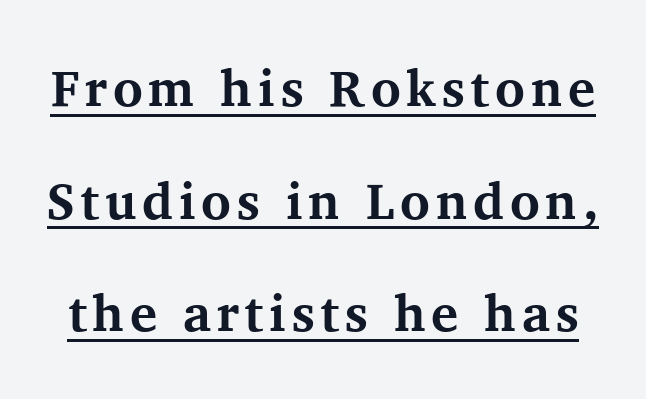
{"serif": "yes", "italic": "no", "bold": "yes", "weight": "bold", "width": "normal", "stroke_contrast": "medium", "x_height": "medium", "monospaced": "no", "underline": "yes", "line_spacing": "loose", "line_spacing_ratio": 2.21, "glyph_px": 51}
